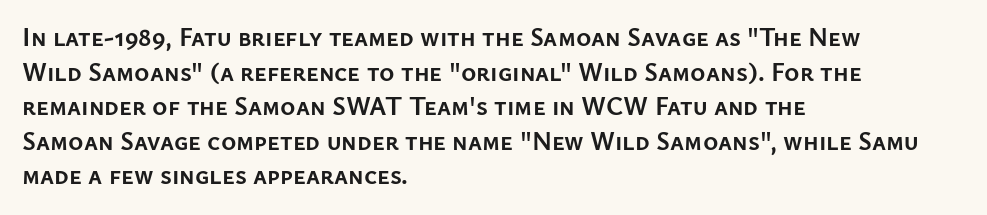
Q: Is the text bold? A: Yes.
Q: Is the text italic (slanted)? A: No, it is upright.
Q: Is the text underlined? A: No.
Q: How is the paragraph aligned? A: Left-aligned.
Q: Is the spacing between letters normal or unusually wide? A: Normal.
Q: Is the spacing between lines tight, normal or loose? A: Normal.
